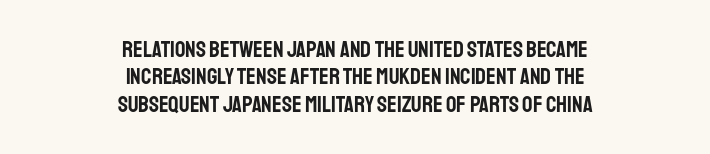
Glyph-to-glyph distance matches everyday printed text. No word sits above an underline. Layout note: lines centered. Is there any slant? The stems are plumb.
